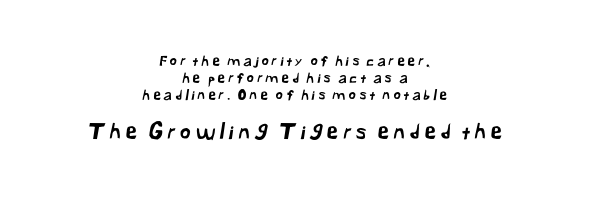
Q: Is the text underlined? A: No.
Q: How is the paragraph aligned? A: Centered.
Q: Is the spacing between letters normal or unusually wide? A: Unusually wide.
Q: Which block of text is set in a larger size, the first (top) or the second (bottom)? A: The second (bottom) one.
